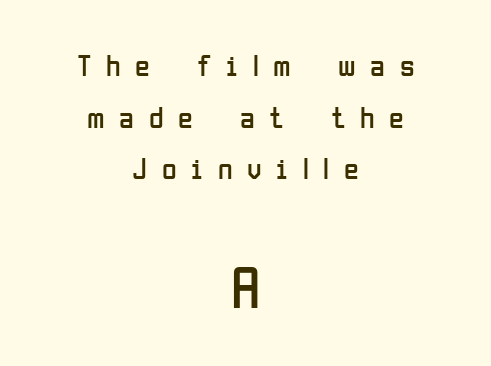
The image shows 60 px regular-weight, condensed sans-serif type, upright; set centered, line spacing 1.72x, unusually wide letter spacing (+0.49 em), not underlined; the second (bottom) block is 2.0x larger; low stroke contrast and a medium x-height.
